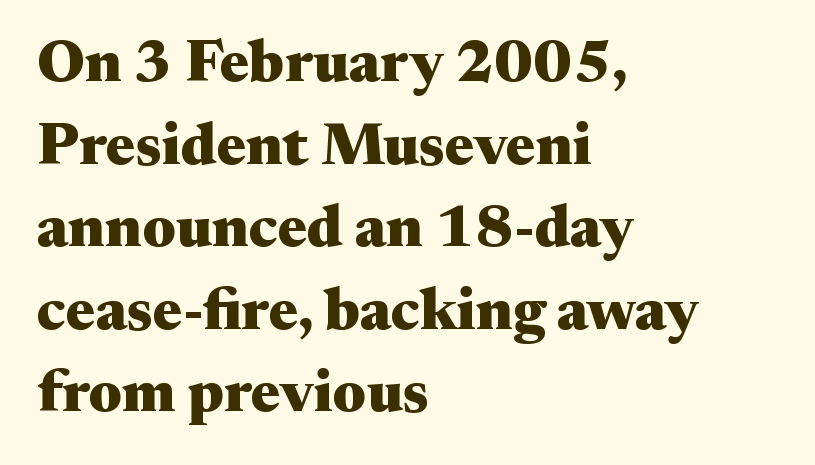
Q: Is the text bold? A: Yes.
Q: Is the text italic (slanted)? A: No, it is upright.
Q: Is the typeface a serif or a sans-serif typeface? A: Serif.
Q: Is the text underlined? A: No.
Q: How is the paragraph aligned? A: Left-aligned.
Q: Is the spacing between letters normal or unusually wide? A: Normal.
Q: Is the spacing between lines tight, normal or loose? A: Normal.
Q: Width (condensed, normal, or wide)? A: Wide.
Q: Stroke contrast? A: Medium.
Q: x-height? A: Medium.
Q: Monospaced? A: No.
